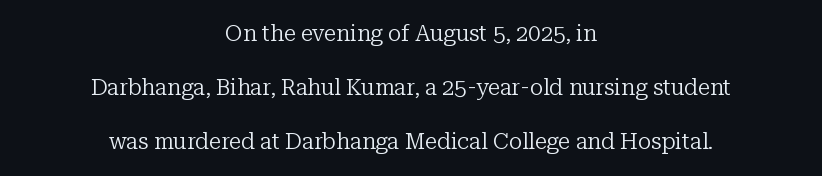
The image shows 22 px text type, upright; set centered, loose line spacing (2.46x), normal letter spacing, not underlined.
